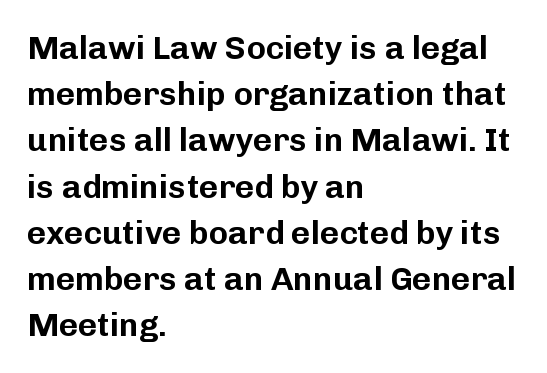
No extra tracking has been applied to these lines. Each letter keeps its own natural width here, so spacing adapts to shape. It's the straight-up-and-down kind of type. Each new line begins a customary step beneath the previous one. Has an underline been added? It has not. Is the block centered? No — it sits flush against the left margin.
